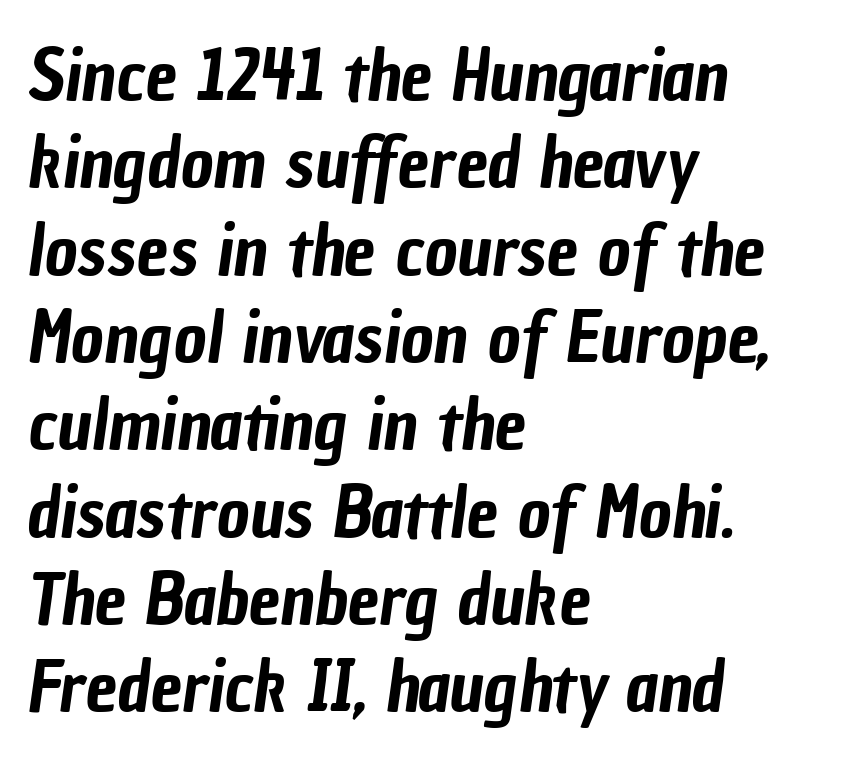
Q: Is the typeface a serif or a sans-serif typeface? A: Sans-serif.
Q: Is the text underlined? A: No.
Q: How is the paragraph aligned? A: Left-aligned.
Q: Is the spacing between letters normal or unusually wide? A: Normal.
Q: Width (condensed, normal, or wide)? A: Condensed.
Q: Stroke contrast? A: Low.
Q: x-height? A: Medium.
Q: Monospaced? A: No.
